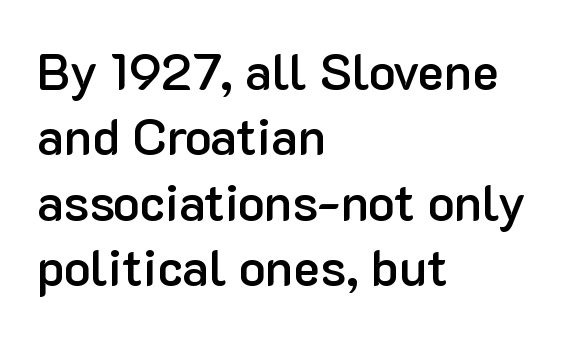
The image shows 50 px semibold sans-serif type, upright; set left-aligned, normal line spacing (1.31x), normal letter spacing, not underlined; low stroke contrast and a medium x-height.
